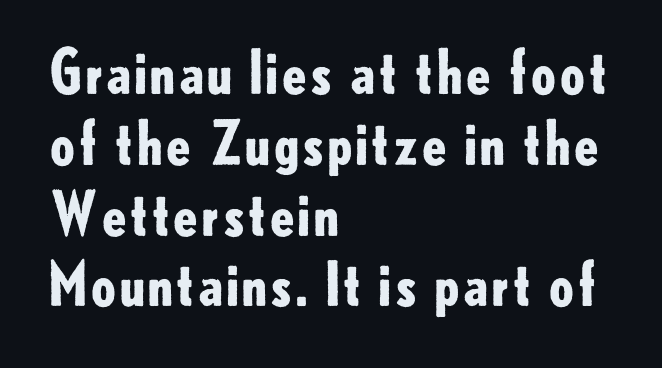
{"serif": "no", "italic": "no", "bold": "yes", "weight": "bold", "width": "normal", "stroke_contrast": "low", "x_height": "small", "monospaced": "no", "underline": "no", "align": "left", "line_spacing_ratio": 1.2, "letter_spacing": "normal", "letter_spacing_em": 0.0, "glyph_px": 59}
